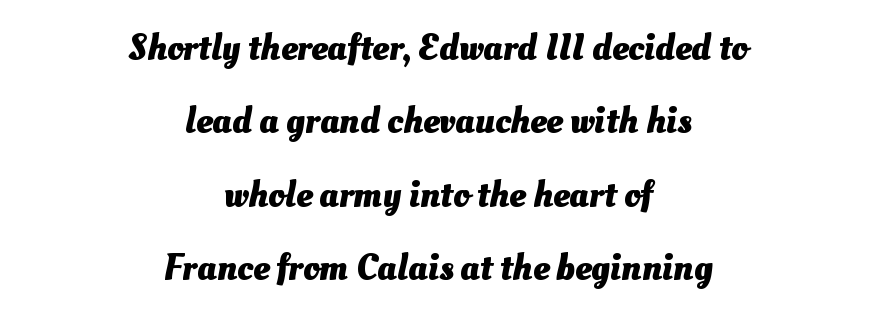
The image shows 37 px heavy type; set centered, loose line spacing (1.98x), normal letter spacing, not underlined; medium stroke contrast and a small x-height.
